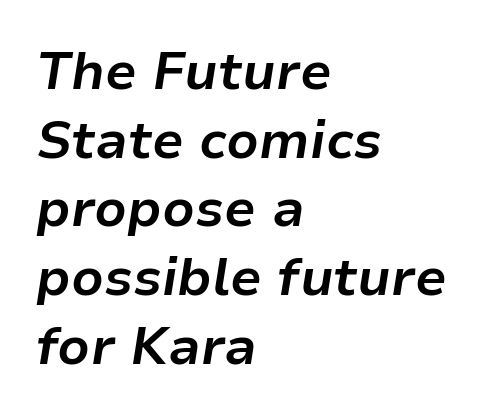
{"italic": "yes", "lean": "right", "slant_degrees": 9, "bold": "yes", "weight": "bold", "width": "normal", "stroke_contrast": "low", "x_height": "medium", "monospaced": "no", "underline": "no", "align": "left", "line_spacing": "normal", "line_spacing_ratio": 1.32, "letter_spacing": "normal", "letter_spacing_em": 0.0, "glyph_px": 52}
